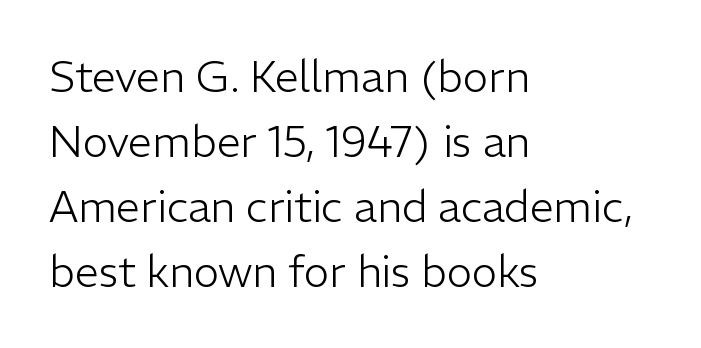
The passage shown has conventional tracking throughout. Here the designer chose a conventional face with non-uniform glyph widths. No heavy texture on the line: the type isn't bold. The lines sit at an ordinary, default distance from one another.
